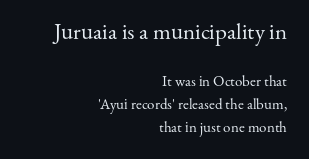
The image shows 23 px text type, upright; set right-aligned, normal line spacing (1.52x), normal letter spacing, not underlined; the first (top) block is 1.53x larger.
